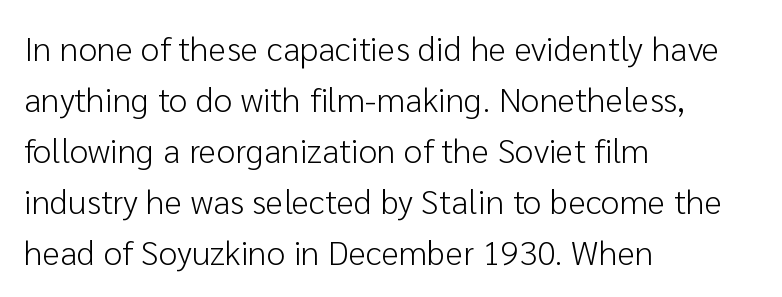
Q: Is the text bold? A: No.
Q: Is the text italic (slanted)? A: No, it is upright.
Q: Is the typeface a serif or a sans-serif typeface? A: Sans-serif.
Q: Is the text underlined? A: No.
Q: How is the paragraph aligned? A: Left-aligned.
Q: Is the spacing between letters normal or unusually wide? A: Normal.
Q: Is the spacing between lines tight, normal or loose? A: Normal.
Q: Width (condensed, normal, or wide)? A: Normal.
Q: Stroke contrast? A: Low.
Q: x-height? A: Medium.
Q: Monospaced? A: No.
